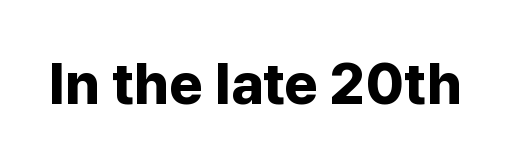
Do the letters lean? They stand straight. Heft: maximum for text — a bold. What stands out about the letter spacing? Nothing — it is the standard amount. Stroke terminals: plain, sans-serif. Descenders are the only things crossing below the line.
